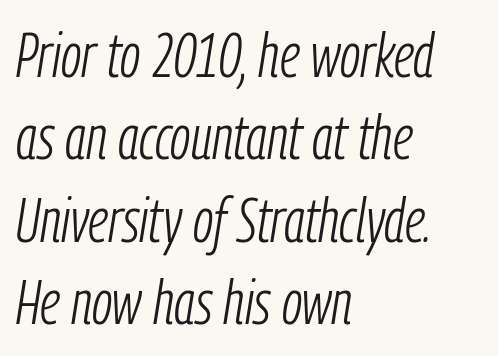
Q: Is the text bold? A: No.
Q: Is the text italic (slanted)? A: Yes, it leans right by about 9 degrees.
Q: Is the text underlined? A: No.
Q: How is the paragraph aligned? A: Left-aligned.
Q: Is the spacing between letters normal or unusually wide? A: Normal.
Q: Is the spacing between lines tight, normal or loose? A: Normal.
Q: Width (condensed, normal, or wide)? A: Condensed.
Q: Stroke contrast? A: Low.
Q: x-height? A: Medium.
Q: Monospaced? A: No.
